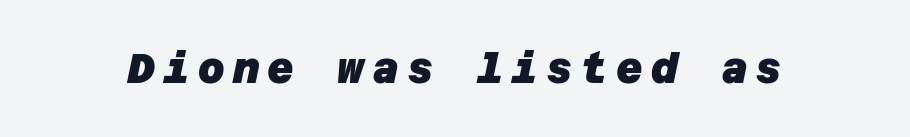
Q: Is the text bold? A: Yes.
Q: Is the typeface a serif or a sans-serif typeface? A: Sans-serif.
Q: Is the text underlined? A: No.
Q: Is the spacing between letters normal or unusually wide? A: Unusually wide.
Q: Width (condensed, normal, or wide)? A: Normal.
Q: Stroke contrast? A: Low.
Q: x-height? A: Large.
